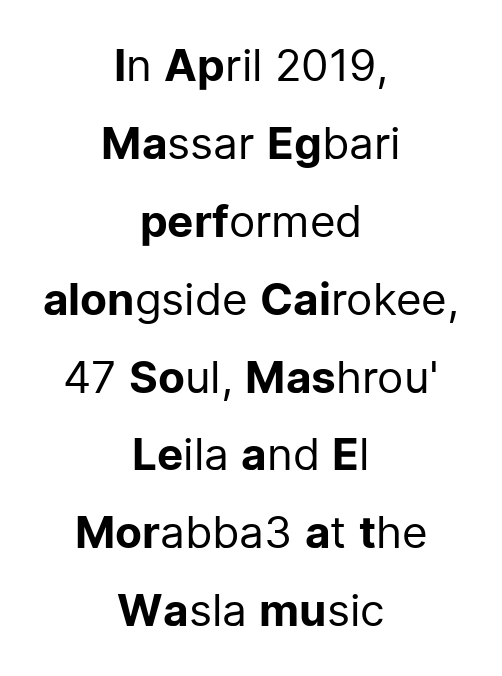
{"serif": "no", "italic": "no", "bold": "no", "weight": "regular", "width": "normal", "stroke_contrast": "low", "x_height": "medium", "monospaced": "no", "underline": "no", "align": "center", "line_spacing_ratio": 1.77, "letter_spacing": "normal", "letter_spacing_em": 0.0, "glyph_px": 44}
